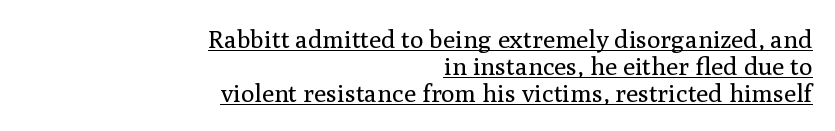
{"italic": "no", "bold": "no", "underline": "yes", "align": "right", "line_spacing": "tight", "line_spacing_ratio": 1.08, "letter_spacing": "normal", "letter_spacing_em": 0.0, "glyph_px": 25}
